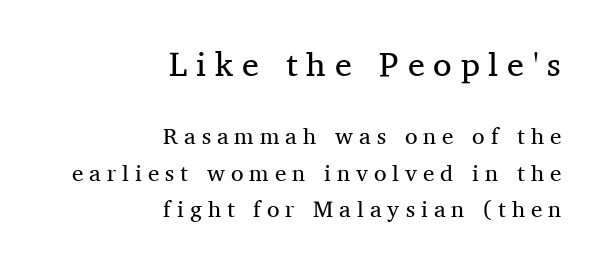
The image shows 34 px regular-weight serif type, upright; set right-aligned, normal line spacing (1.59x), unusually wide letter spacing (+0.26 em), not underlined; the first (top) block is 1.48x larger; medium stroke contrast and a medium x-height.
